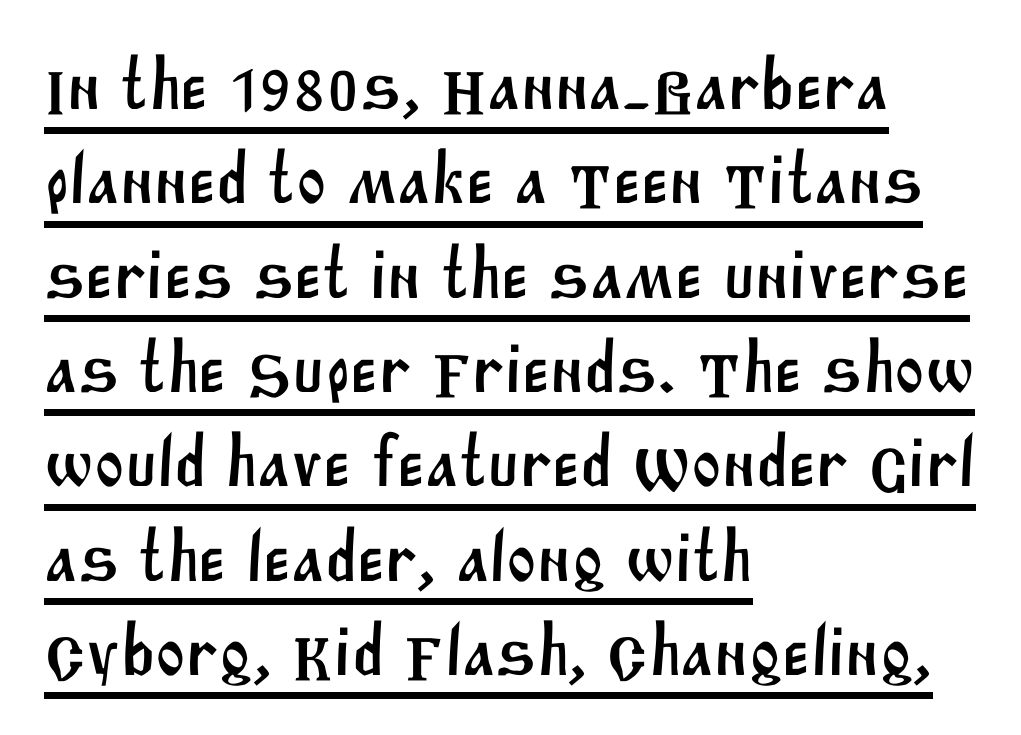
The image shows 72 px sans-serif type; set left-aligned, normal line spacing (1.31x), normal letter spacing, underlined; medium stroke contrast and a large x-height.
